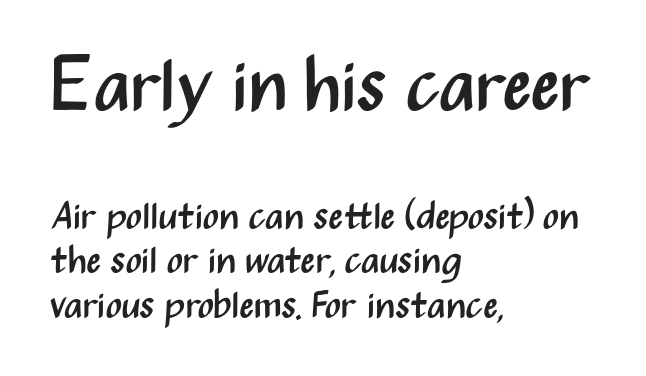
You could call the tracking neutral — neither tight nor loose. Caption: upper text group enlarged, lower text group reduced. Weight: not bold — regular or lighter. Descenders are the only things crossing below the line. You could not count columns in this text — the font is proportionally spaced. In terms of letterform style, serifs are entirely absent.
